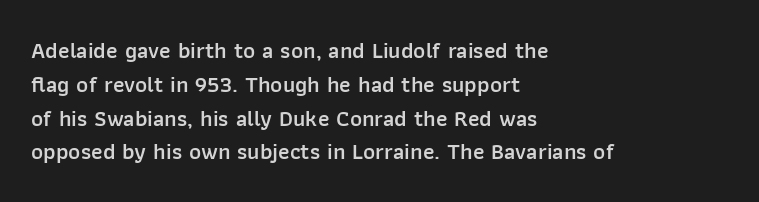
{"italic": "no", "bold": "semi", "underline": "no", "align": "left", "line_spacing": "normal", "line_spacing_ratio": 1.47, "letter_spacing": "normal", "letter_spacing_em": 0.0, "glyph_px": 23}
